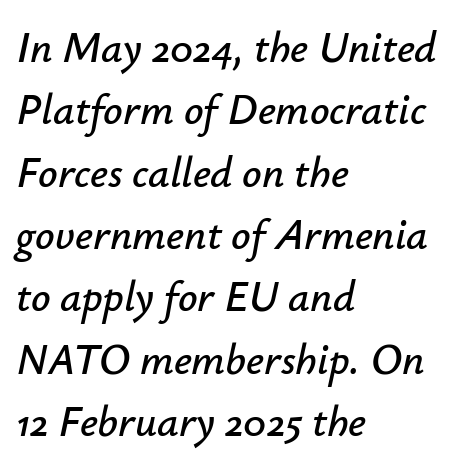
The image shows 43 px text type, italic (leaning right); set left-aligned, normal line spacing (1.45x), normal letter spacing, not underlined; low stroke contrast and a small x-height.
